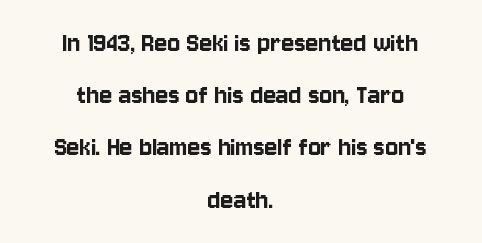
The image shows 30 px condensed sans-serif type, upright; set centered, line spacing 1.74x, normal letter spacing, not underlined; low stroke contrast and a large x-height.
